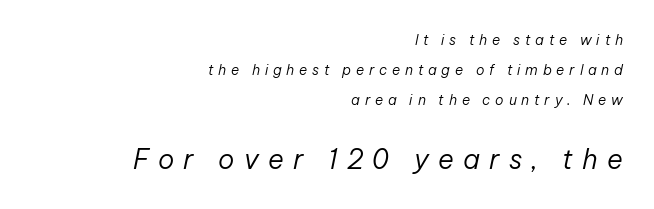
Typeset ragged left — the right edge is the straight one. The font's italic variant was chosen for this text. Ink coverage per letter is moderate at most. Two sizes are in play, and the larger belongs to the second block. Each word looks stretched out because of the extra space between its letters.
